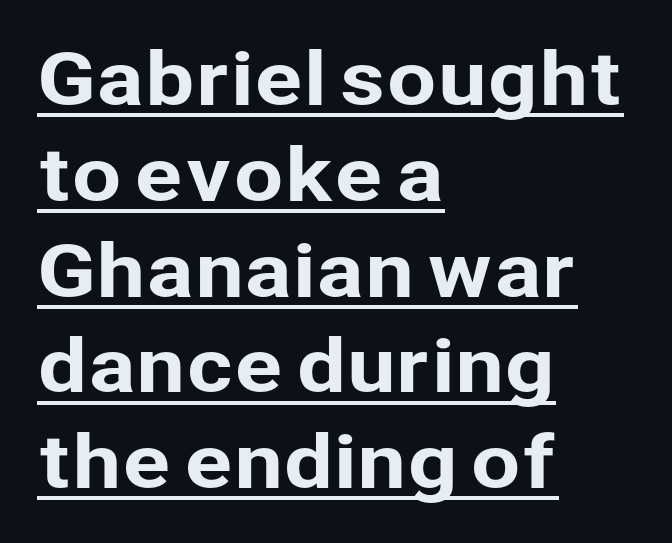
Q: Is the text italic (slanted)? A: No, it is upright.
Q: Is the typeface a serif or a sans-serif typeface? A: Sans-serif.
Q: Is the text underlined? A: Yes.
Q: How is the paragraph aligned? A: Left-aligned.
Q: Is the spacing between letters normal or unusually wide? A: Normal.
Q: Is the spacing between lines tight, normal or loose? A: Normal.
Q: Width (condensed, normal, or wide)? A: Normal.
Q: Stroke contrast? A: Low.
Q: x-height? A: Medium.
Q: Monospaced? A: No.
